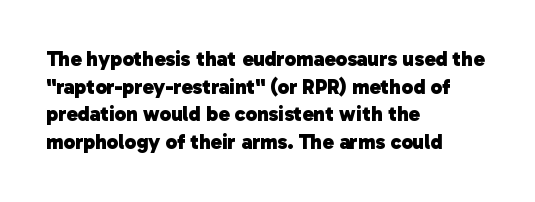
Q: Is the text bold? A: Yes.
Q: Is the text underlined? A: No.
Q: How is the paragraph aligned? A: Left-aligned.
Q: Is the spacing between letters normal or unusually wide? A: Normal.
Q: Is the spacing between lines tight, normal or loose? A: Normal.
